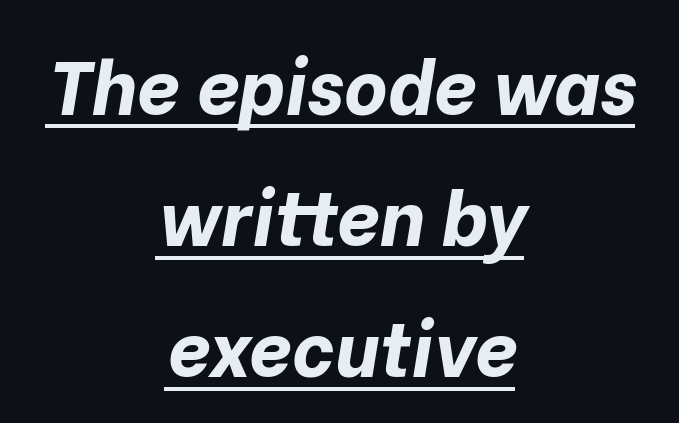
Short and long lines alike share a common midpoint. The words here are underlined. Emphasis-style slanted type is in use. No extra tracking has been applied to these lines. The passage shown is typed in a proportional face where columns would drift. Strokes here are thick enough to call this a true bold.
